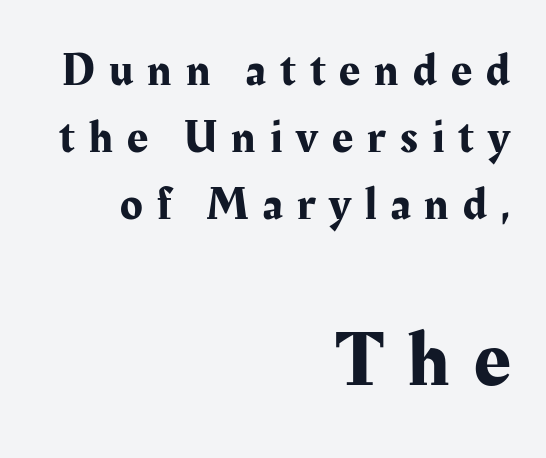
{"serif": "yes", "italic": "no", "width": "normal", "stroke_contrast": "medium", "x_height": "medium", "monospaced": "no", "underline": "no", "align": "right", "line_spacing": "normal", "line_spacing_ratio": 1.46, "letter_spacing": "wide", "letter_spacing_em": 0.31, "larger_block": "second", "size_ratio": 1.74, "glyph_px": 80}
